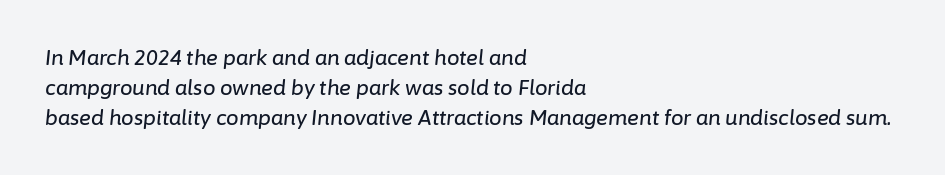
The image shows 20 px text type, italic (leaning right); set left-aligned, normal line spacing (1.49x), normal letter spacing, not underlined.
